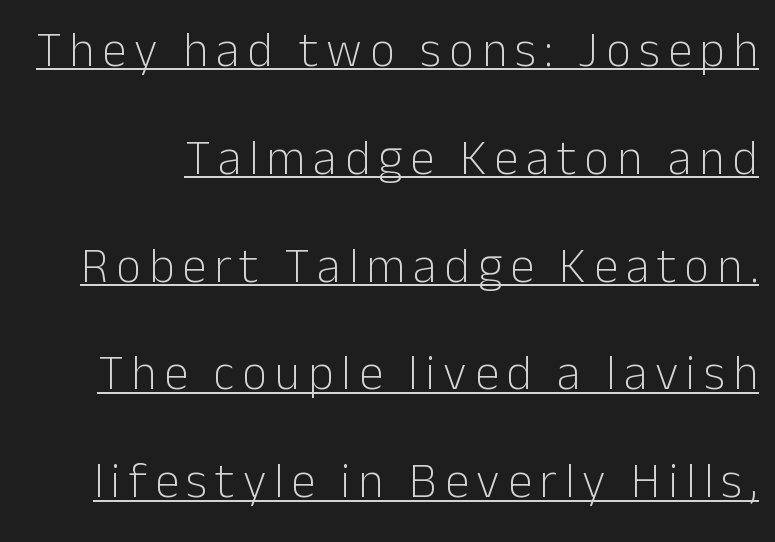
Q: Is the text bold? A: No.
Q: Is the text italic (slanted)? A: No, it is upright.
Q: Is the typeface a serif or a sans-serif typeface? A: Sans-serif.
Q: Is the text underlined? A: Yes.
Q: Is the spacing between lines tight, normal or loose? A: Loose.
Q: Width (condensed, normal, or wide)? A: Normal.
Q: Stroke contrast? A: Low.
Q: x-height? A: Medium.
Q: Monospaced? A: No.
